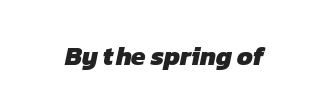
Q: Is the text bold? A: Yes.
Q: Is the text underlined? A: No.
Q: Is the spacing between letters normal or unusually wide? A: Normal.
